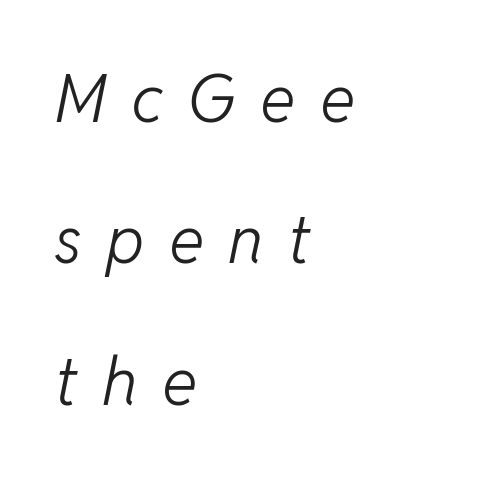
The weight would be labelled regular, book, light, or lighter still. There is plenty of visible air inserted between adjacent glyphs. Quick note: interline space is abundant. Alignment: flush left. The specimen reads as italic at a glance. No word sits above an underline.
